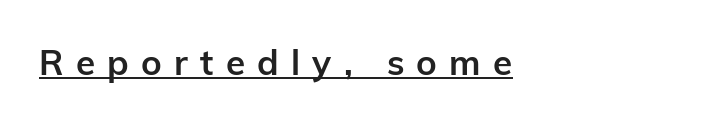
Q: Is the text bold? A: Yes.
Q: Is the text italic (slanted)? A: No, it is upright.
Q: Is the typeface a serif or a sans-serif typeface? A: Sans-serif.
Q: Is the text underlined? A: Yes.
Q: Is the spacing between letters normal or unusually wide? A: Unusually wide.
Q: Width (condensed, normal, or wide)? A: Normal.
Q: Stroke contrast? A: Low.
Q: x-height? A: Medium.
Q: Monospaced? A: No.
